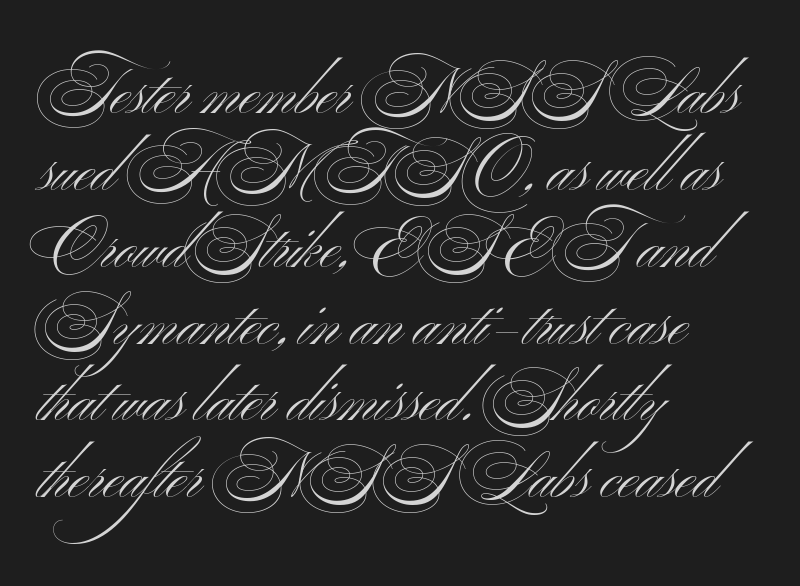
Font category for this specimen: sans-serif. The typeface has the unassuming heft of standard copy or less. Observe the ordinary spacing: letters are neighbours, not strangers. Character widths vary here, with narrow letters taking less room than wide ones. Does the copy run flush right? No — it runs flush left.
